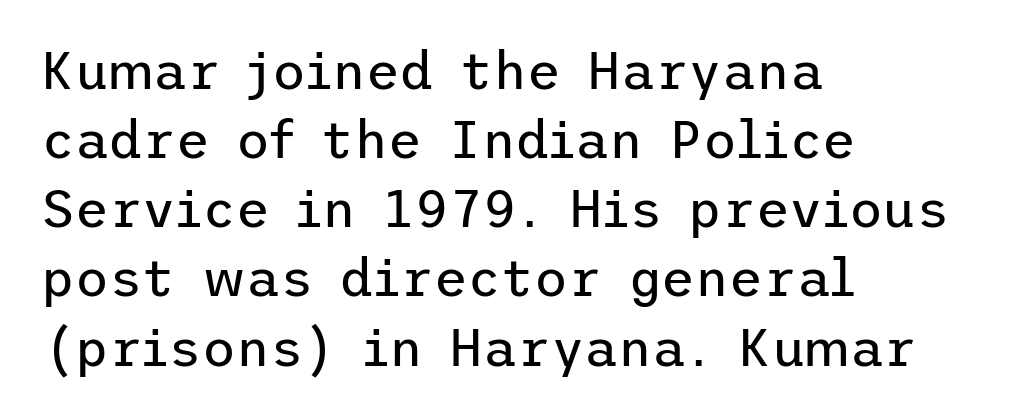
The image shows 52 px regular-weight sans-serif type, upright; set left-aligned, normal line spacing (1.33x), normal letter spacing, not underlined; low stroke contrast and a medium x-height.
